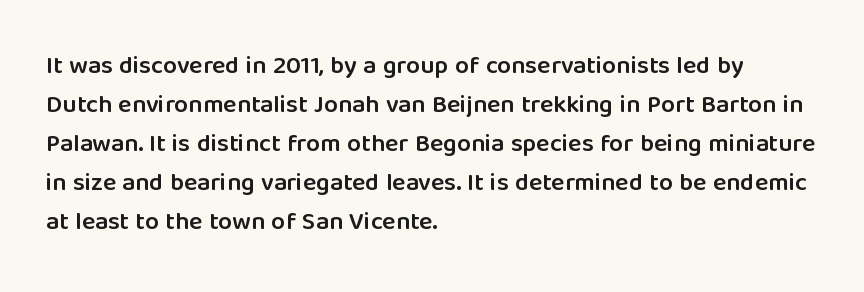
Nope, not italic — everything's standing straight. Semibold letterforms, between regular and bold. A typesetter would call this leading conventional body-copy spacing. Any mark beneath the type? The region is blank. The rendering anchors every line to the left-hand side. Letter spacing: default.
